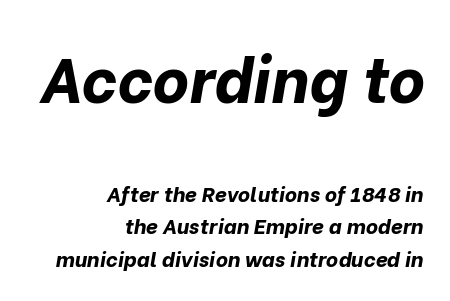
{"italic": "yes", "lean": "right", "slant_degrees": 10, "bold": "yes", "weight": "bold", "width": "normal", "stroke_contrast": "low", "x_height": "medium", "monospaced": "no", "underline": "no", "align": "right", "line_spacing": "normal", "line_spacing_ratio": 1.56, "letter_spacing": "normal", "letter_spacing_em": 0.0, "larger_block": "first", "size_ratio": 3.0, "glyph_px": 63}
